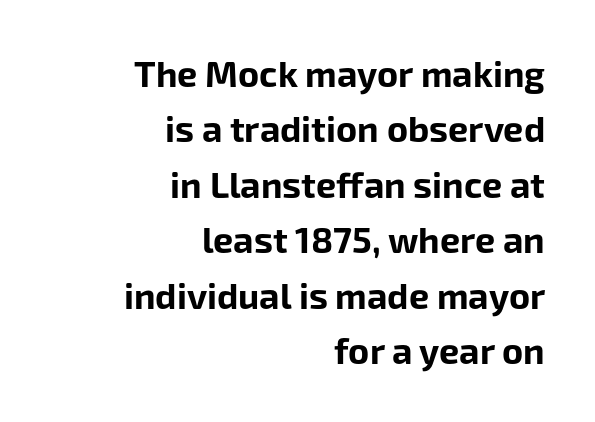
Q: Is the text bold? A: Yes.
Q: Is the text italic (slanted)? A: No, it is upright.
Q: Is the typeface a serif or a sans-serif typeface? A: Sans-serif.
Q: Is the text underlined? A: No.
Q: How is the paragraph aligned? A: Right-aligned.
Q: Is the spacing between letters normal or unusually wide? A: Normal.
Q: Is the spacing between lines tight, normal or loose? A: Normal.
Q: Width (condensed, normal, or wide)? A: Normal.
Q: Stroke contrast? A: Low.
Q: x-height? A: Medium.
Q: Monospaced? A: No.
